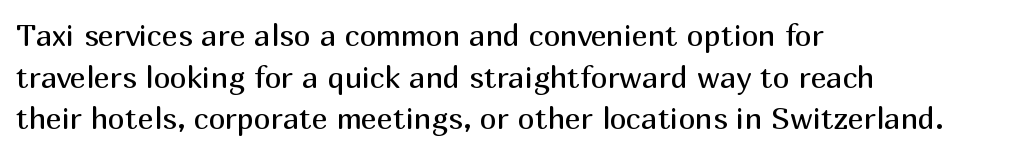
Letters have the restrained weight of plain body copy at most. A normal amount of white space separates one row of letters from the next. Letter spacing: default. The specimen reads as upright at a glance. Teacher's note: observe the even left margin — that is flush-left alignment.
